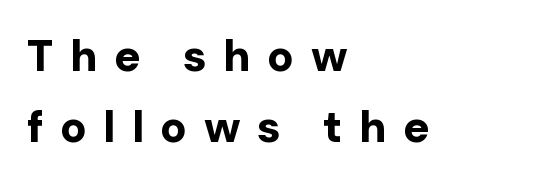
{"serif": "no", "italic": "no", "bold": "yes", "weight": "bold", "width": "normal", "stroke_contrast": "low", "x_height": "medium", "monospaced": "no", "underline": "no", "align": "left", "line_spacing": "normal", "line_spacing_ratio": 1.62, "letter_spacing": "wide", "letter_spacing_em": 0.37, "glyph_px": 44}
